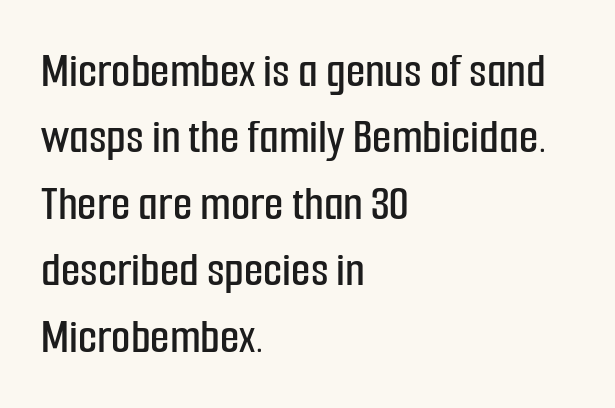
{"serif": "no", "italic": "no", "width": "condensed", "stroke_contrast": "low", "x_height": "medium", "monospaced": "no", "underline": "no", "align": "left", "line_spacing": "normal", "line_spacing_ratio": 1.33, "letter_spacing": "normal", "letter_spacing_em": 0.0, "glyph_px": 50}
